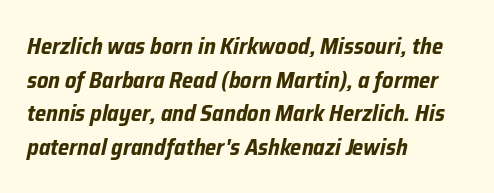
Q: Is the text bold? A: Yes.
Q: Is the text italic (slanted)? A: Yes, it leans right by about 12 degrees.
Q: Is the text underlined? A: No.
Q: How is the paragraph aligned? A: Left-aligned.
Q: Is the spacing between letters normal or unusually wide? A: Normal.
Q: Is the spacing between lines tight, normal or loose? A: Normal.
